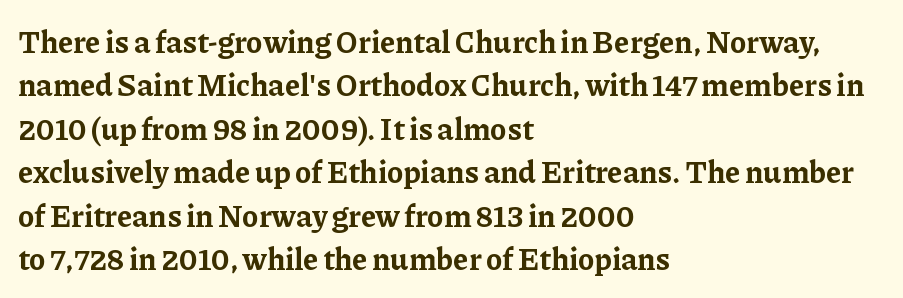
Q: Is the text bold? A: Yes.
Q: Is the text italic (slanted)? A: No, it is upright.
Q: Is the typeface a serif or a sans-serif typeface? A: Serif.
Q: Is the text underlined? A: No.
Q: How is the paragraph aligned? A: Left-aligned.
Q: Is the spacing between letters normal or unusually wide? A: Normal.
Q: Is the spacing between lines tight, normal or loose? A: Normal.
Q: Width (condensed, normal, or wide)? A: Normal.
Q: Stroke contrast? A: Low.
Q: x-height? A: Medium.
Q: Monospaced? A: No.
